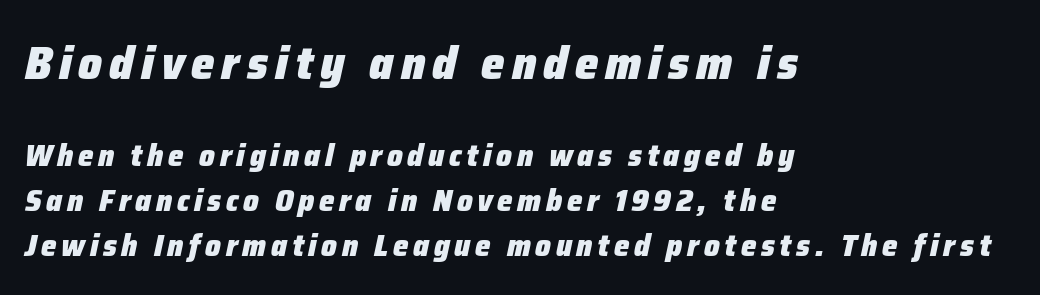
{"italic": "yes", "lean": "right", "slant_degrees": 12, "bold": "yes", "weight": "heavy", "width": "normal", "stroke_contrast": "low", "x_height": "medium", "monospaced": "no", "underline": "no", "align": "left", "line_spacing": "normal", "line_spacing_ratio": 1.44, "larger_block": "first", "size_ratio": 1.52, "glyph_px": 47}
